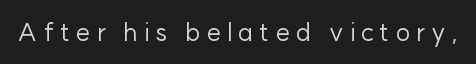
{"italic": "no", "bold": "no", "underline": "no", "letter_spacing": "wide", "letter_spacing_em": 0.24, "glyph_px": 25}
